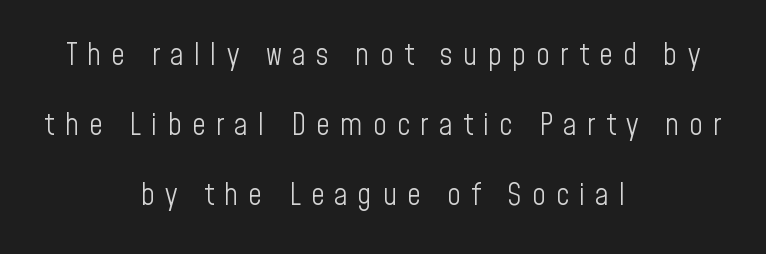
Q: Is the text bold? A: No.
Q: Is the text italic (slanted)? A: No, it is upright.
Q: Is the typeface a serif or a sans-serif typeface? A: Sans-serif.
Q: Is the text underlined? A: No.
Q: How is the paragraph aligned? A: Centered.
Q: Is the spacing between letters normal or unusually wide? A: Unusually wide.
Q: Is the spacing between lines tight, normal or loose? A: Loose.
Q: Width (condensed, normal, or wide)? A: Condensed.
Q: Stroke contrast? A: Low.
Q: x-height? A: Medium.
Q: Monospaced? A: No.
